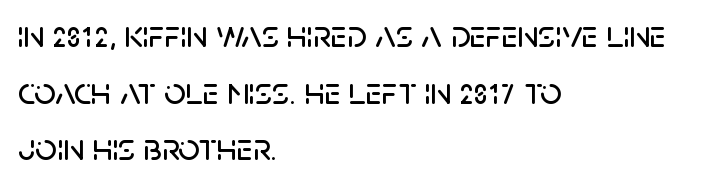
Q: Is the text italic (slanted)? A: No, it is upright.
Q: Is the typeface a serif or a sans-serif typeface? A: Sans-serif.
Q: Is the text underlined? A: No.
Q: How is the paragraph aligned? A: Left-aligned.
Q: Is the spacing between letters normal or unusually wide? A: Normal.
Q: Is the spacing between lines tight, normal or loose? A: Normal.
Q: Width (condensed, normal, or wide)? A: Normal.
Q: Stroke contrast? A: Low.
Q: x-height? A: Large.
Q: Monospaced? A: No.
